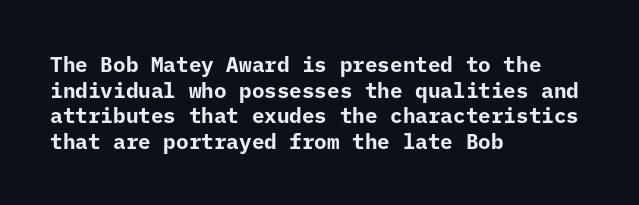
{"italic": "no", "bold": "yes", "underline": "no", "align": "left", "line_spacing_ratio": 1.22, "letter_spacing": "normal", "letter_spacing_em": 0.0, "glyph_px": 21}
